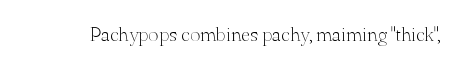
Q: Is the text bold? A: No.
Q: Is the text italic (slanted)? A: No, it is upright.
Q: Is the text underlined? A: No.
Q: Is the spacing between letters normal or unusually wide? A: Normal.
